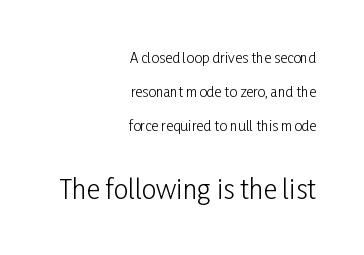
{"italic": "no", "bold": "no", "underline": "no", "align": "right", "line_spacing": "loose", "line_spacing_ratio": 2.44, "letter_spacing": "normal", "letter_spacing_em": 0.0, "larger_block": "second", "size_ratio": 1.86, "glyph_px": 26}
